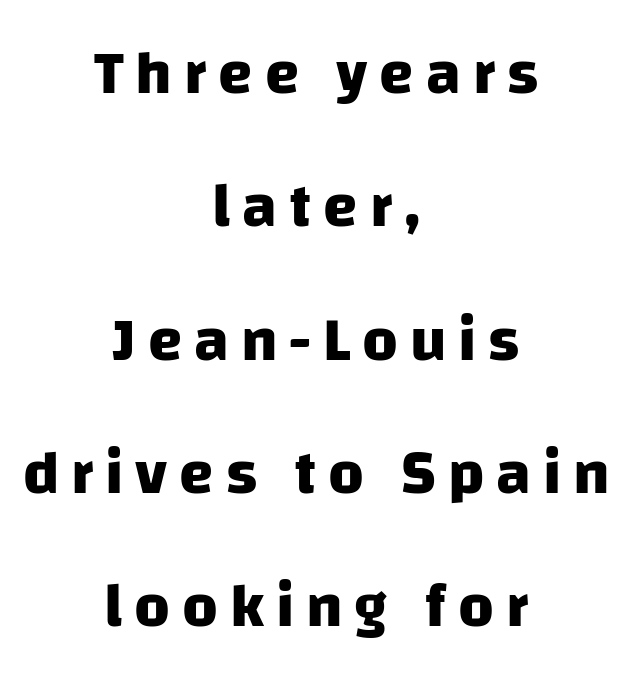
Q: Is the text bold? A: Yes.
Q: Is the typeface a serif or a sans-serif typeface? A: Sans-serif.
Q: Is the text underlined? A: No.
Q: How is the paragraph aligned? A: Centered.
Q: Is the spacing between lines tight, normal or loose? A: Loose.
Q: Width (condensed, normal, or wide)? A: Normal.
Q: Stroke contrast? A: Low.
Q: x-height? A: Large.
Q: Monospaced? A: No.
